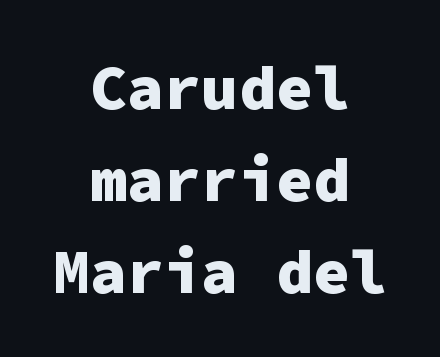
In CSS terms this would be text-align: center. Evenly set lines give the paragraph a standard silhouette. Glyph-to-glyph distance matches everyday printed text. Here the designer chose a console-style face with uniform glyph widths. This is heavy type, rendered in bold. Underlining? Definitely not there.
